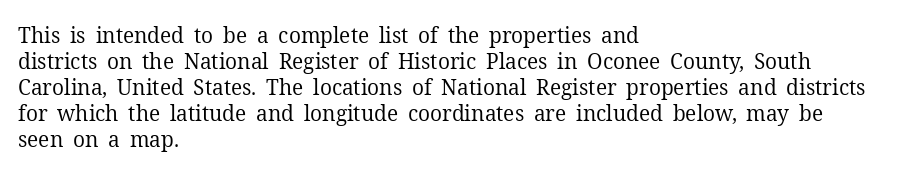
Q: Is the text bold? A: No.
Q: Is the text italic (slanted)? A: No, it is upright.
Q: Is the text underlined? A: No.
Q: How is the paragraph aligned? A: Left-aligned.
Q: Is the spacing between letters normal or unusually wide? A: Normal.
